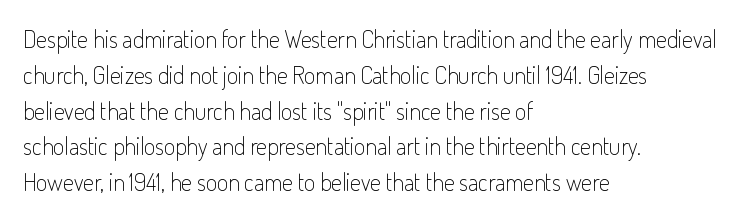
The setting favours the left margin, as ordinary paragraphs usually do. Upright lettering throughout. Letter spacing: default. No chunkiness to these letters — they're not bold.
